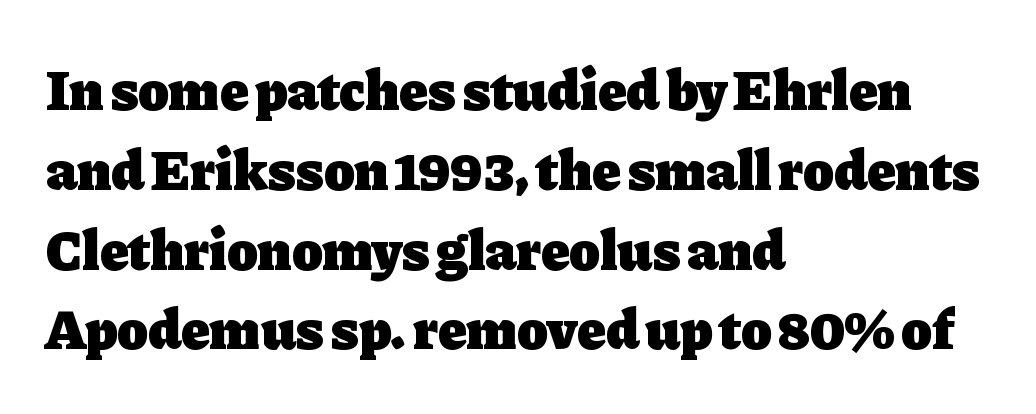
Q: Is the text bold? A: Yes.
Q: Is the text italic (slanted)? A: No, it is upright.
Q: Is the typeface a serif or a sans-serif typeface? A: Serif.
Q: Is the text underlined? A: No.
Q: How is the paragraph aligned? A: Left-aligned.
Q: Is the spacing between letters normal or unusually wide? A: Normal.
Q: Is the spacing between lines tight, normal or loose? A: Normal.
Q: Width (condensed, normal, or wide)? A: Normal.
Q: Stroke contrast? A: Low.
Q: x-height? A: Medium.
Q: Monospaced? A: No.
